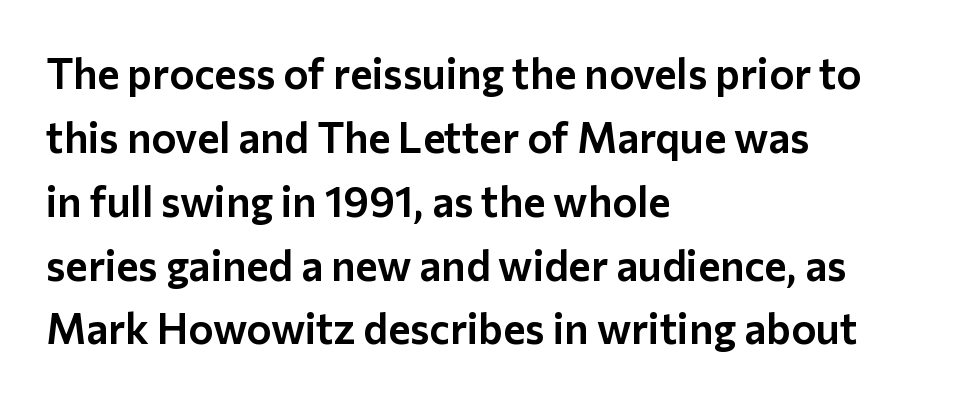
{"serif": "no", "italic": "no", "width": "normal", "stroke_contrast": "low", "x_height": "medium", "monospaced": "no", "underline": "no", "align": "left", "line_spacing": "normal", "line_spacing_ratio": 1.52, "letter_spacing": "normal", "letter_spacing_em": 0.0, "glyph_px": 42}
